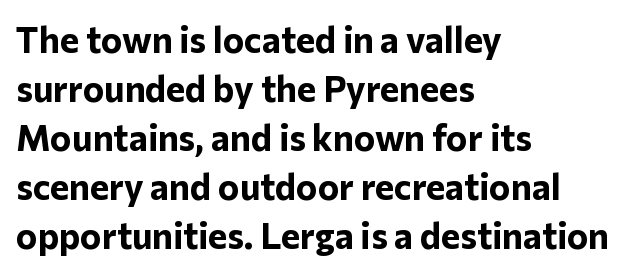
Students, this is bold: see how much ink each stroke carries. Spacing verdict: proportional, widths tailored to each character. I'd call this a sans setting — the letters go barefoot. Horizontal bands of white between lines are of average thickness.
